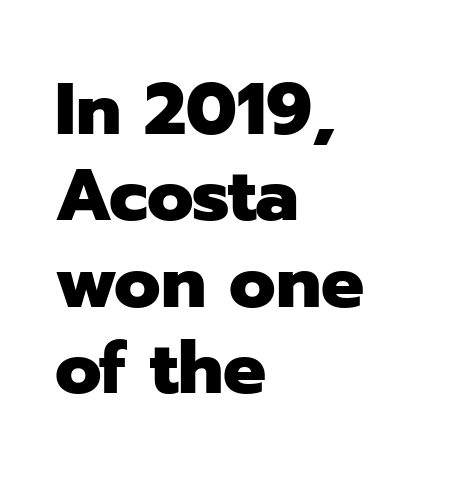
The image shows 72 px heavy sans-serif type, upright; set left-aligned, line spacing 1.2x, normal letter spacing, not underlined; low stroke contrast and a medium x-height.
